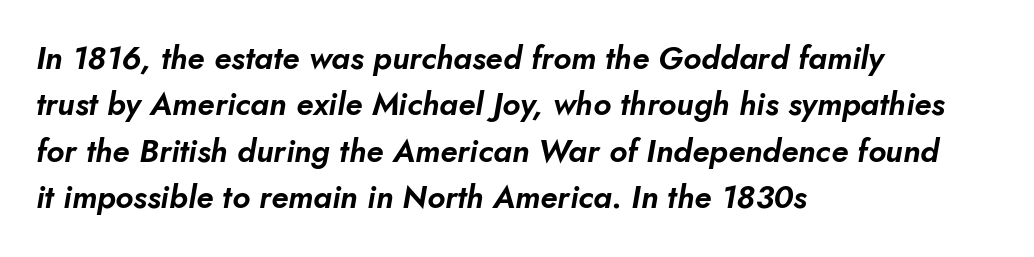
The image shows 32 px text type, italic (leaning right); set left-aligned, normal line spacing (1.45x), normal letter spacing, not underlined; low stroke contrast and a small x-height.
